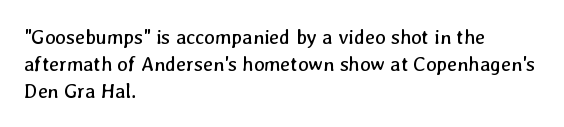
{"bold": "no", "underline": "no", "align": "left", "line_spacing": "normal", "line_spacing_ratio": 1.35, "letter_spacing": "normal", "letter_spacing_em": 0.0, "glyph_px": 20}
